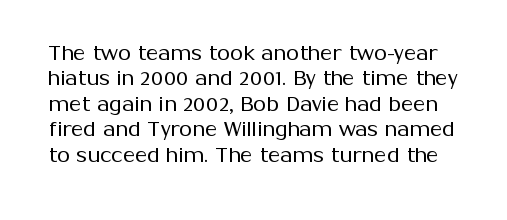
Q: Is the text bold? A: No.
Q: Is the text italic (slanted)? A: No, it is upright.
Q: Is the text underlined? A: No.
Q: Is the spacing between letters normal or unusually wide? A: Normal.
